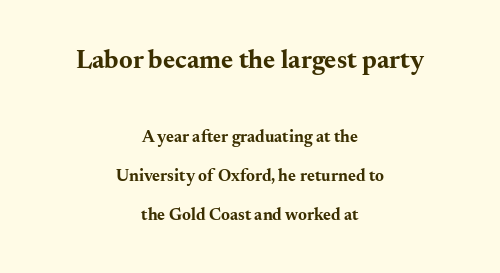
Vertical strokes here are truly vertical. The passage shown is emphatically bold. The passage shown begins with its larger block and ends with its smaller one. Visually the block forms a symmetrical silhouette, jagged on both flanks. This rendering leaves character spacing at its baseline value. The lines are spread far apart with generous leading.
